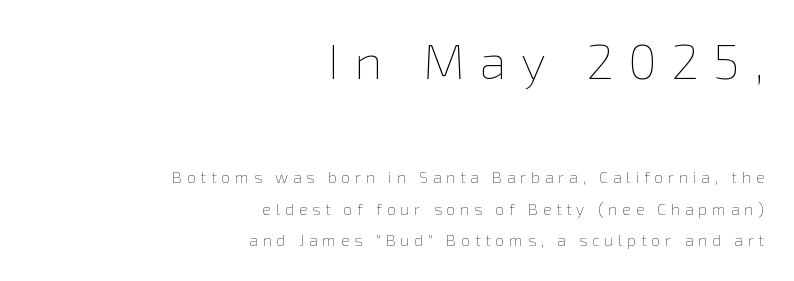
Q: Is the text bold? A: No.
Q: Is the text italic (slanted)? A: No, it is upright.
Q: Is the text underlined? A: No.
Q: How is the paragraph aligned? A: Right-aligned.
Q: Is the spacing between letters normal or unusually wide? A: Unusually wide.
Q: Is the spacing between lines tight, normal or loose? A: Loose.
Q: Which block of text is set in a larger size, the first (top) or the second (bottom)? A: The first (top) one.
Q: Width (condensed, normal, or wide)? A: Normal.
Q: x-height? A: Medium.
Q: Monospaced? A: No.
